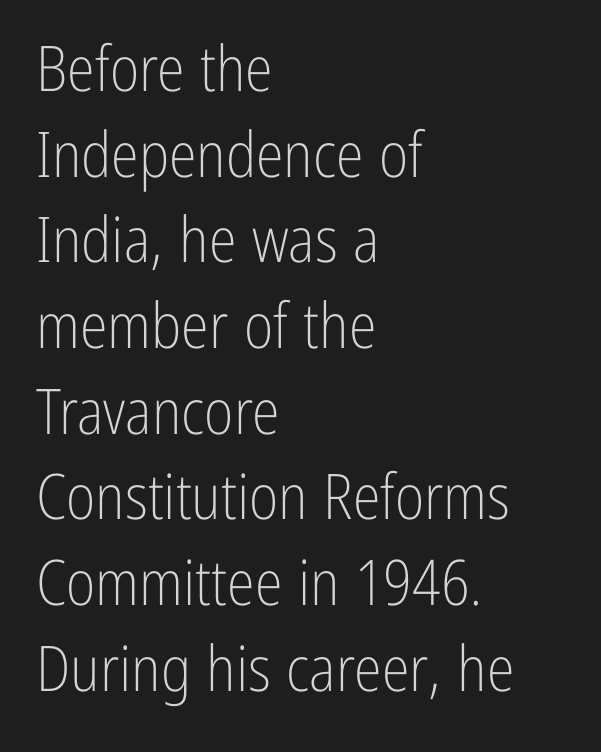
{"serif": "no", "italic": "no", "bold": "no", "weight": "light", "width": "condensed", "stroke_contrast": "low", "x_height": "medium", "monospaced": "no", "underline": "no", "align": "left", "line_spacing": "normal", "line_spacing_ratio": 1.36, "letter_spacing": "normal", "letter_spacing_em": 0.0, "glyph_px": 63}
